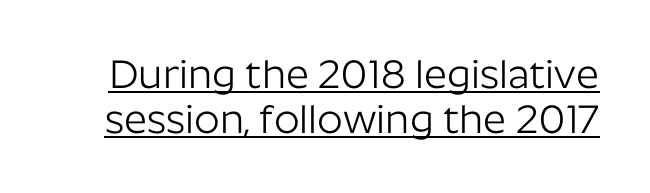
Q: Is the text bold? A: No.
Q: Is the text italic (slanted)? A: No, it is upright.
Q: Is the typeface a serif or a sans-serif typeface? A: Sans-serif.
Q: Is the text underlined? A: Yes.
Q: Is the spacing between letters normal or unusually wide? A: Normal.
Q: Is the spacing between lines tight, normal or loose? A: Tight.
Q: Width (condensed, normal, or wide)? A: Normal.
Q: Stroke contrast? A: Low.
Q: x-height? A: Medium.
Q: Monospaced? A: No.
